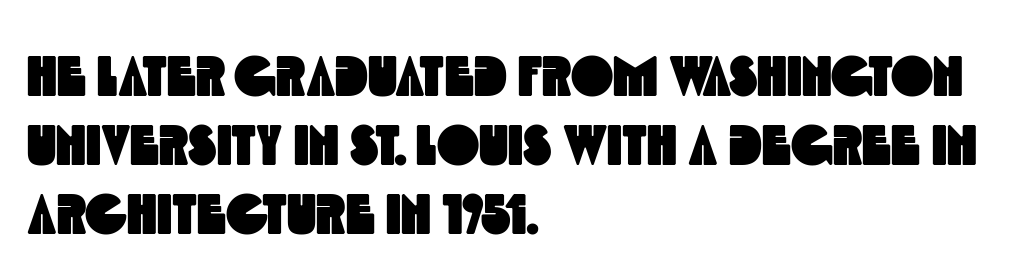
The image shows 57 px condensed sans-serif type; set left-aligned, line spacing 1.21x, normal letter spacing, not underlined; a large x-height.
